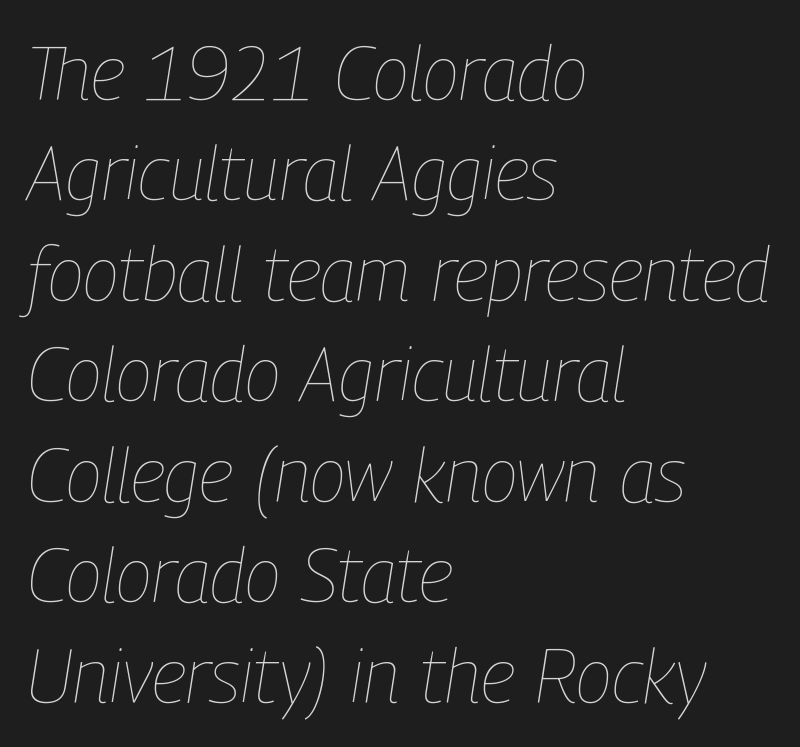
The image shows 75 px thin, condensed type, italic (leaning right); set left-aligned, normal line spacing (1.34x), normal letter spacing, not underlined; low stroke contrast and a medium x-height.
